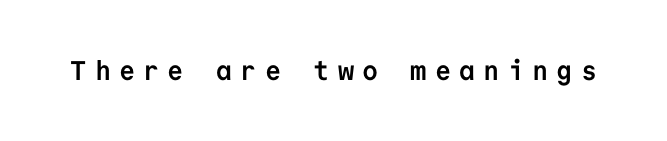
The image shows 27 px bold type, upright; set unusually wide letter spacing (+0.3 em), not underlined.
